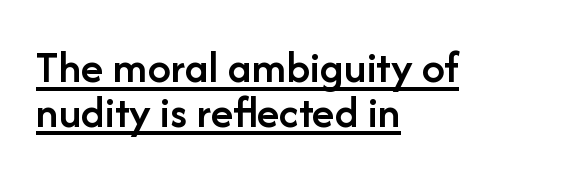
Q: Is the text bold? A: Semi-bold.
Q: Is the text italic (slanted)? A: No, it is upright.
Q: Is the typeface a serif or a sans-serif typeface? A: Sans-serif.
Q: Is the text underlined? A: Yes.
Q: How is the paragraph aligned? A: Left-aligned.
Q: Is the spacing between letters normal or unusually wide? A: Normal.
Q: Is the spacing between lines tight, normal or loose? A: Tight.
Q: Width (condensed, normal, or wide)? A: Normal.
Q: Stroke contrast? A: Low.
Q: x-height? A: Medium.
Q: Monospaced? A: No.
